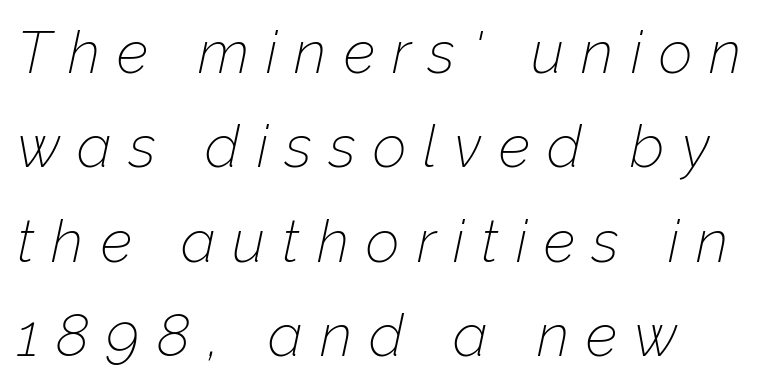
The image shows 59 px thin type, italic (leaning right); set normal line spacing (1.6x), unusually wide letter spacing (+0.29 em), not underlined; low stroke contrast and a medium x-height.
